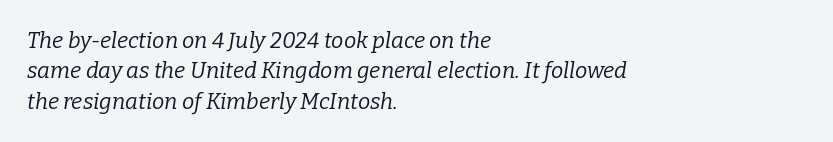
The image shows 22 px text type, italic (leaning right); set left-aligned, normal line spacing (1.38x), normal letter spacing, not underlined.
